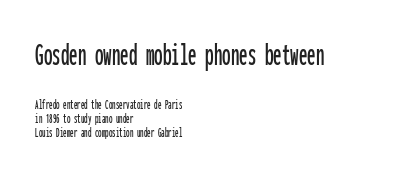
Q: Is the text italic (slanted)? A: No, it is upright.
Q: Is the typeface a serif or a sans-serif typeface? A: Sans-serif.
Q: Is the text underlined? A: No.
Q: How is the paragraph aligned? A: Left-aligned.
Q: Is the spacing between letters normal or unusually wide? A: Normal.
Q: Is the spacing between lines tight, normal or loose? A: Tight.
Q: Which block of text is set in a larger size, the first (top) or the second (bottom)? A: The first (top) one.
Q: Width (condensed, normal, or wide)? A: Condensed.
Q: Stroke contrast? A: Low.
Q: x-height? A: Medium.
Q: Monospaced? A: Yes.
